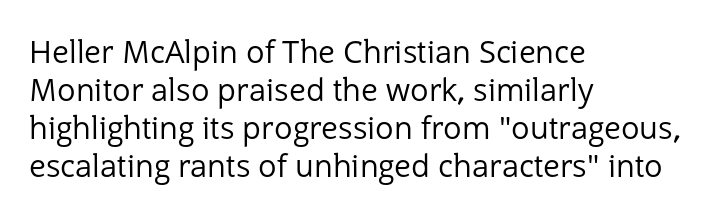
Q: Is the text bold? A: No.
Q: Is the text italic (slanted)? A: No, it is upright.
Q: Is the typeface a serif or a sans-serif typeface? A: Sans-serif.
Q: Is the text underlined? A: No.
Q: How is the paragraph aligned? A: Left-aligned.
Q: Is the spacing between letters normal or unusually wide? A: Normal.
Q: Width (condensed, normal, or wide)? A: Normal.
Q: Stroke contrast? A: Low.
Q: x-height? A: Medium.
Q: Monospaced? A: No.
